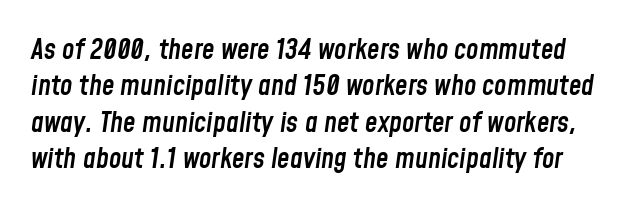
Q: Is the text bold? A: Semi-bold.
Q: Is the text italic (slanted)? A: Yes, it leans right by about 8 degrees.
Q: Is the text underlined? A: No.
Q: Is the spacing between letters normal or unusually wide? A: Normal.
Q: Is the spacing between lines tight, normal or loose? A: Normal.
Q: Width (condensed, normal, or wide)? A: Condensed.
Q: Stroke contrast? A: Low.
Q: x-height? A: Medium.
Q: Monospaced? A: No.
